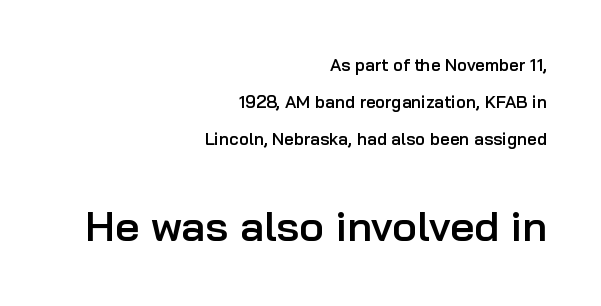
{"serif": "no", "italic": "no", "bold": "semi", "weight": "semibold", "width": "normal", "stroke_contrast": "low", "x_height": "medium", "monospaced": "no", "underline": "no", "align": "right", "line_spacing": "loose", "line_spacing_ratio": 2.18, "letter_spacing": "normal", "letter_spacing_em": 0.0, "larger_block": "second", "size_ratio": 2.47, "glyph_px": 42}
